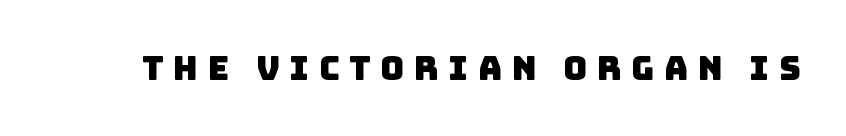
The image shows 33 px sans-serif type; set unusually wide letter spacing (+0.29 em), not underlined; low stroke contrast and a large x-height.
